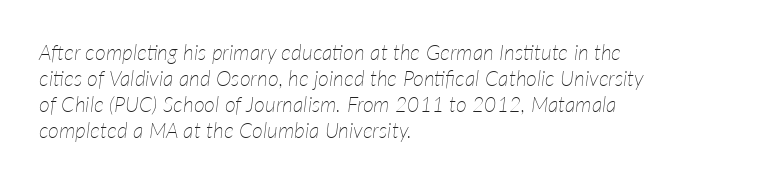
{"italic": "yes", "lean": "right", "slant_degrees": 7, "bold": "no", "underline": "no", "align": "left", "line_spacing_ratio": 1.24, "letter_spacing": "normal", "letter_spacing_em": 0.0, "glyph_px": 21}
